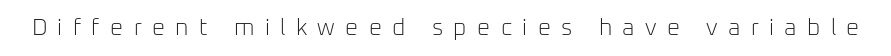
The image shows 23 px text type, upright; set unusually wide letter spacing (+0.45 em), not underlined.
